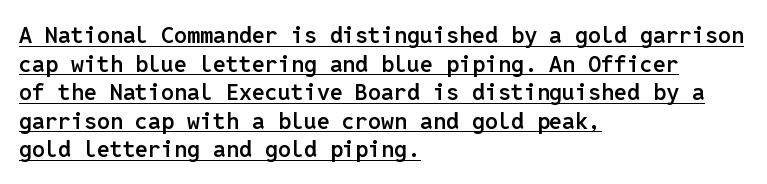
{"italic": "no", "bold": "semi", "underline": "yes", "align": "left", "line_spacing_ratio": 1.24, "letter_spacing": "normal", "letter_spacing_em": 0.0, "glyph_px": 23}
